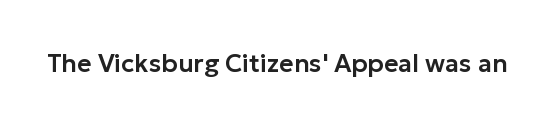
The image shows 25 px text type, upright; set normal letter spacing, not underlined.
